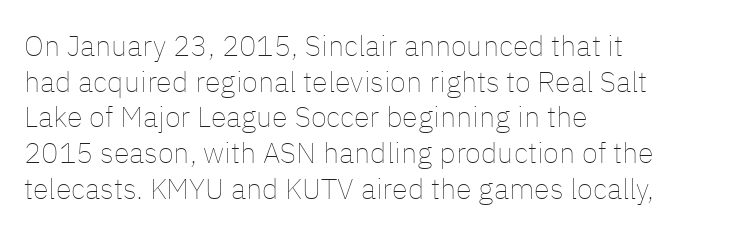
{"italic": "no", "bold": "no", "weight": "thin", "width": "normal", "stroke_contrast": "low", "x_height": "medium", "monospaced": "no", "underline": "no", "align": "left", "line_spacing_ratio": 1.23, "letter_spacing": "normal", "letter_spacing_em": 0.0, "glyph_px": 29}
